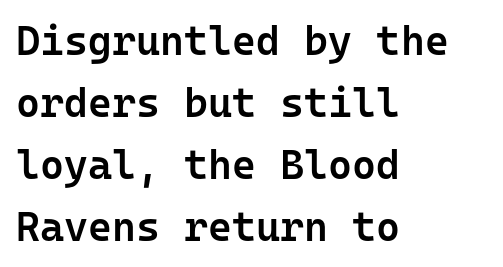
Q: Is the text bold? A: Semi-bold.
Q: Is the text italic (slanted)? A: No, it is upright.
Q: Is the typeface a serif or a sans-serif typeface? A: Sans-serif.
Q: Is the text underlined? A: No.
Q: How is the paragraph aligned? A: Left-aligned.
Q: Is the spacing between letters normal or unusually wide? A: Normal.
Q: Is the spacing between lines tight, normal or loose? A: Normal.
Q: Width (condensed, normal, or wide)? A: Normal.
Q: Stroke contrast? A: Low.
Q: x-height? A: Medium.
Q: Monospaced? A: Yes.
